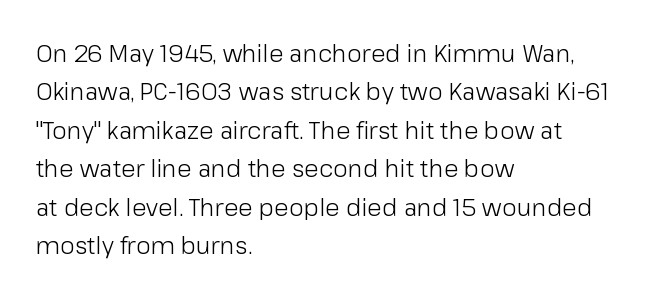
Plain, unruled lines of type. No heavy texture on the line: the type isn't bold. Look at the tracking — it's just the regular setting, nothing added. The axis of the letterforms is exactly vertical. The rows are spaced the way most documents space them.
